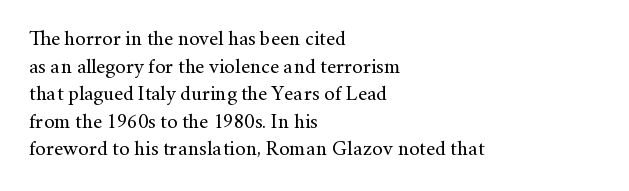
{"italic": "no", "bold": "no", "underline": "no", "align": "left", "line_spacing": "normal", "line_spacing_ratio": 1.31, "letter_spacing": "normal", "letter_spacing_em": 0.0, "glyph_px": 21}
